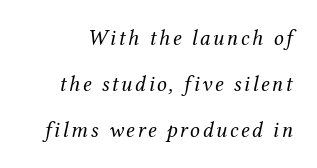
These glyphs show unthickened strokes, regular width or finer. The strip under each line holds only bare page. Characters are canted at an angle relative to the baseline's perpendicular. The passage shown stacks its lines with a broad gap.
